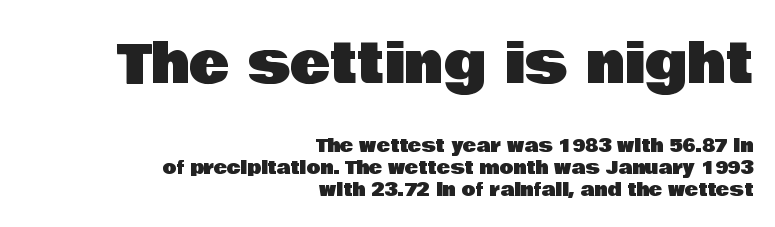
Type style note: lacks serifs. These lines are rendered in a variable-pitch font. The letters in the upper block stand taller than those in the block below. Standard letterfit; no display-style spreading of the glyphs.
